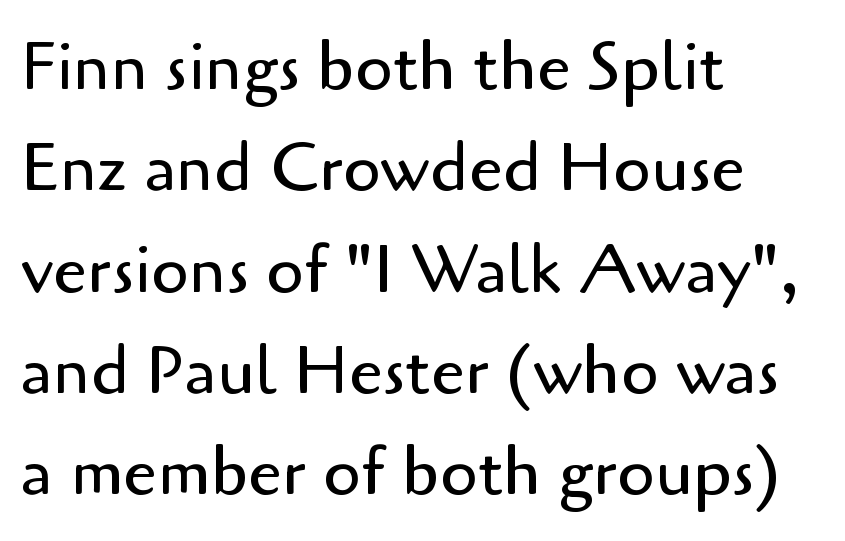
Q: Is the text bold? A: No.
Q: Is the text italic (slanted)? A: No, it is upright.
Q: Is the typeface a serif or a sans-serif typeface? A: Sans-serif.
Q: Is the text underlined? A: No.
Q: How is the paragraph aligned? A: Left-aligned.
Q: Is the spacing between letters normal or unusually wide? A: Normal.
Q: Is the spacing between lines tight, normal or loose? A: Normal.
Q: Width (condensed, normal, or wide)? A: Normal.
Q: Stroke contrast? A: Low.
Q: x-height? A: Small.
Q: Monospaced? A: No.
